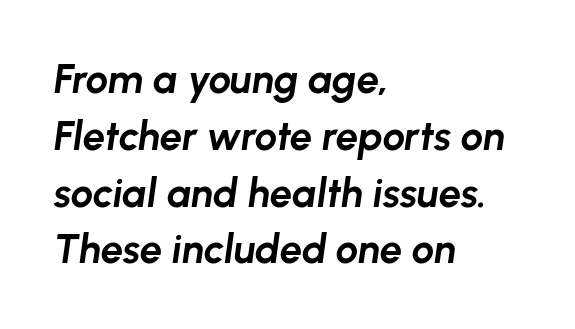
Q: Is the text bold? A: Yes.
Q: Is the text italic (slanted)? A: Yes, it leans right by about 8 degrees.
Q: Is the text underlined? A: No.
Q: How is the paragraph aligned? A: Left-aligned.
Q: Is the spacing between letters normal or unusually wide? A: Normal.
Q: Is the spacing between lines tight, normal or loose? A: Normal.
Q: Width (condensed, normal, or wide)? A: Normal.
Q: Stroke contrast? A: Low.
Q: x-height? A: Medium.
Q: Monospaced? A: No.
